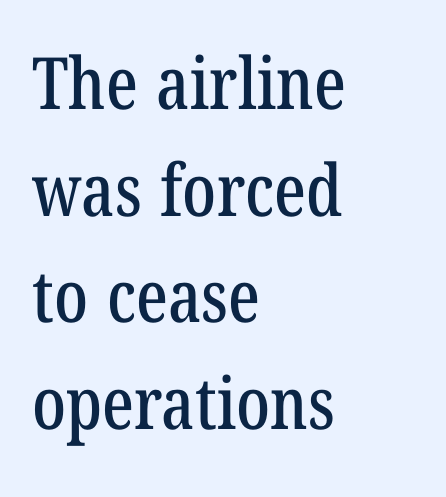
Q: Is the typeface a serif or a sans-serif typeface? A: Serif.
Q: Is the text underlined? A: No.
Q: How is the paragraph aligned? A: Left-aligned.
Q: Is the spacing between letters normal or unusually wide? A: Normal.
Q: Is the spacing between lines tight, normal or loose? A: Normal.
Q: Width (condensed, normal, or wide)? A: Condensed.
Q: Stroke contrast? A: Low.
Q: x-height? A: Medium.
Q: Monospaced? A: No.
